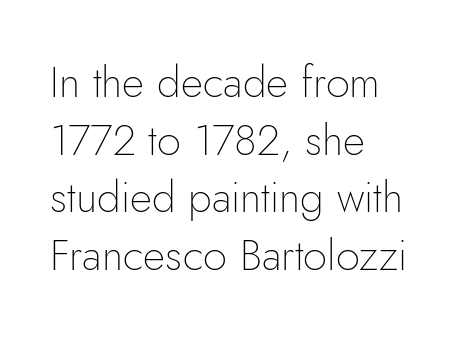
Style check: upright. Every row of glyphs begins at an identical x-position on the left. Nope, no serifs anywhere on these letters. Reading down the column, the eye jumps a familiar distance to each next line.
